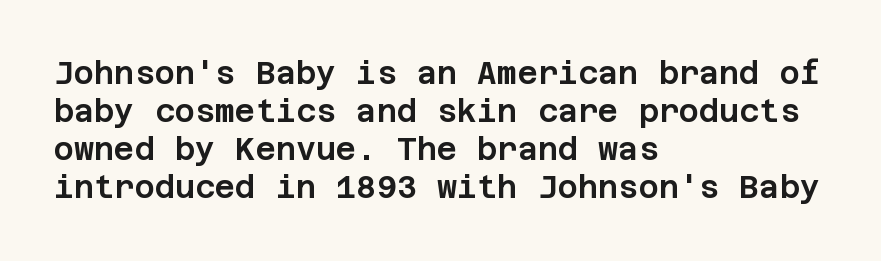
The image shows 31 px sans-serif type, upright; set left-aligned, line spacing 1.23x, normal letter spacing, not underlined; low stroke contrast and a large x-height.
